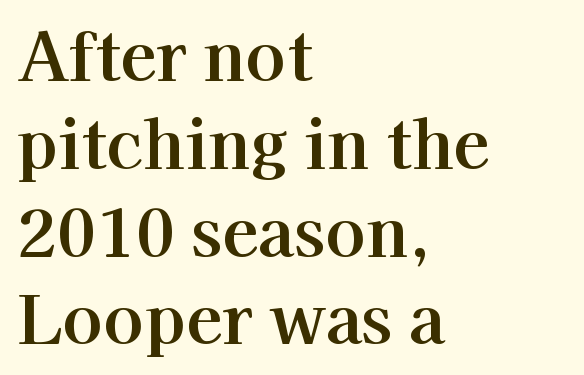
{"serif": "yes", "italic": "no", "width": "normal", "stroke_contrast": "high", "x_height": "medium", "monospaced": "no", "underline": "no", "align": "left", "line_spacing": "normal", "line_spacing_ratio": 1.31, "letter_spacing": "normal", "letter_spacing_em": 0.0, "glyph_px": 67}
